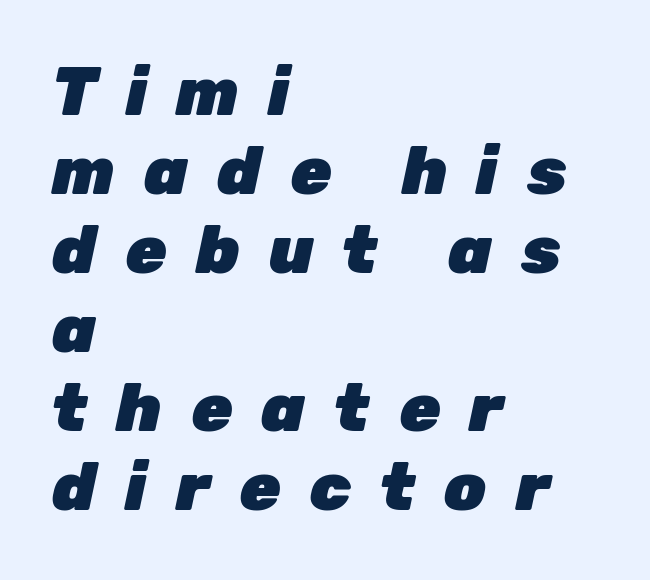
The glyphs are unaccompanied by any horizontal stroke below them. Observe the wide spacing: letters keep a clear distance from each other. The passage shown leans; its letterforms are oblique. Typographic density is high because the face is bold. The paragraph shown leans on its left margin.
